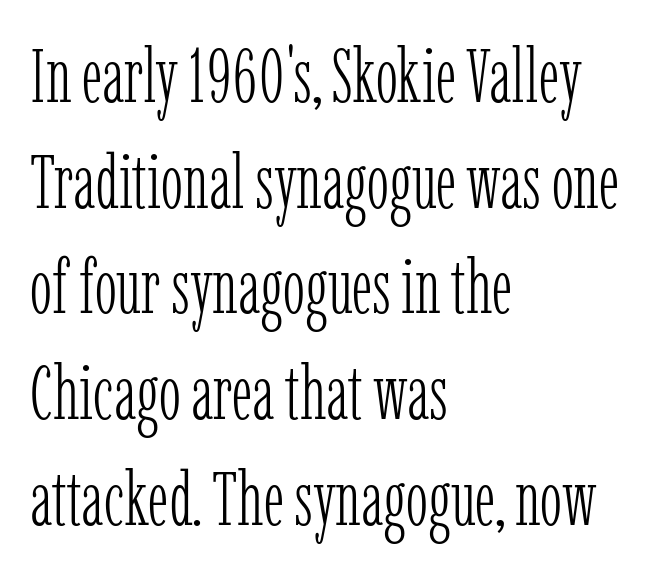
Italic: no, the glyphs are upright roman. What kind of face is this? One with serifs. This rendering uses left alignment, leaving the right contour irregular. The cut favours lightness, reaching ordinary text weight at its darkest. This rendering leaves character spacing at its baseline value.
